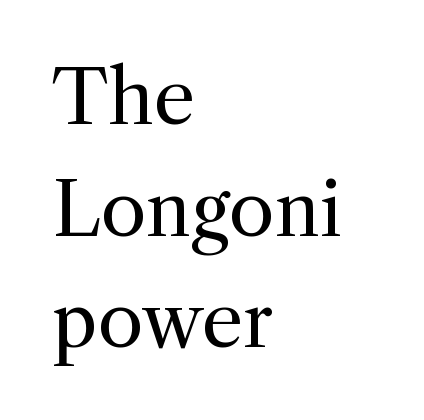
Leftover space on each line is placed entirely after the last word. Unlike a clean sans, this face finishes its strokes with serifs. This is not heavy type; no bold has been used. The rendering keeps characters at their native spacing. Every stem runs plumb, perpendicular to the baseline. The passage shown is typed in a proportional face where columns would drift.
